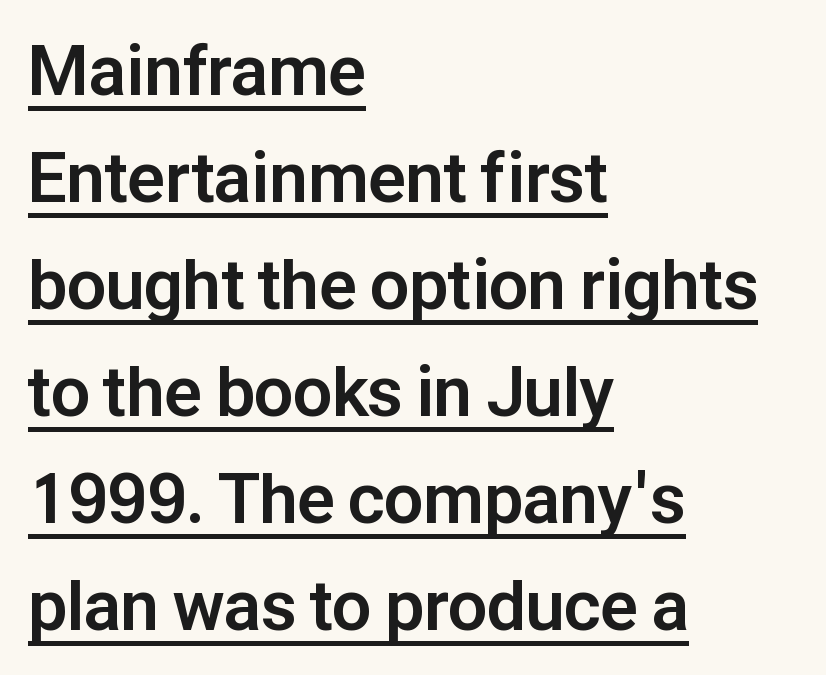
A continuous stroke trails under the words, as in a hyperlink. As a designer I'd log this as weight 700, bold. Summary of vertical rhythm: regular, with standard interline spacing. Notice how the stems are strictly vertical — no italics here. Nothing sits at the stroke ends, so this counts as sans-serif. Do the characters align in a grid? No, the font is proportional.
